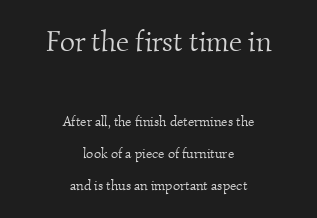
Q: Is the text bold? A: No.
Q: Is the typeface a serif or a sans-serif typeface? A: Serif.
Q: Is the text underlined? A: No.
Q: How is the paragraph aligned? A: Centered.
Q: Is the spacing between letters normal or unusually wide? A: Normal.
Q: Is the spacing between lines tight, normal or loose? A: Loose.
Q: Which block of text is set in a larger size, the first (top) or the second (bottom)? A: The first (top) one.
Q: Width (condensed, normal, or wide)? A: Normal.
Q: Stroke contrast? A: Medium.
Q: x-height? A: Small.
Q: Monospaced? A: No.
